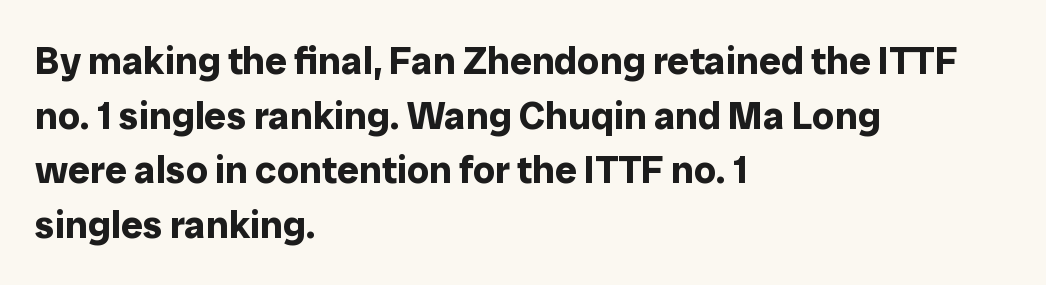
Q: Is the text bold? A: Yes.
Q: Is the text italic (slanted)? A: No, it is upright.
Q: Is the typeface a serif or a sans-serif typeface? A: Sans-serif.
Q: Is the text underlined? A: No.
Q: How is the paragraph aligned? A: Left-aligned.
Q: Is the spacing between letters normal or unusually wide? A: Normal.
Q: Is the spacing between lines tight, normal or loose? A: Normal.
Q: Width (condensed, normal, or wide)? A: Normal.
Q: Stroke contrast? A: Low.
Q: x-height? A: Medium.
Q: Monospaced? A: No.
